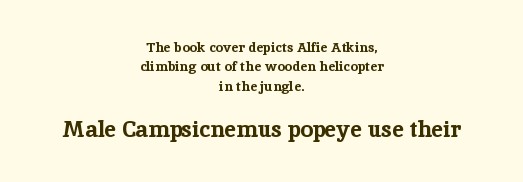
The image shows 23 px bold type, upright; set centered, normal line spacing (1.38x), normal letter spacing, not underlined; the second (bottom) block is 1.64x larger.
